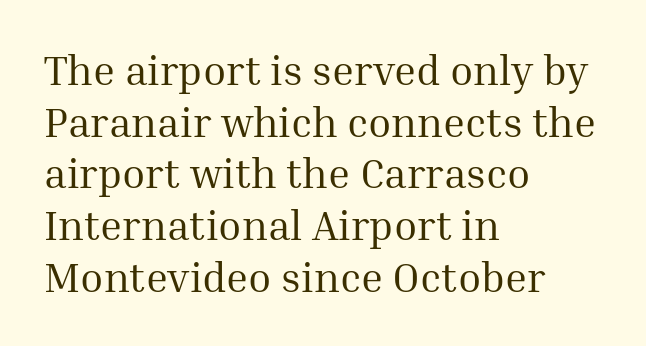
The image shows 42 px regular-weight serif type, upright; set left-aligned, line spacing 1.23x, normal letter spacing, not underlined; medium stroke contrast and a medium x-height.
